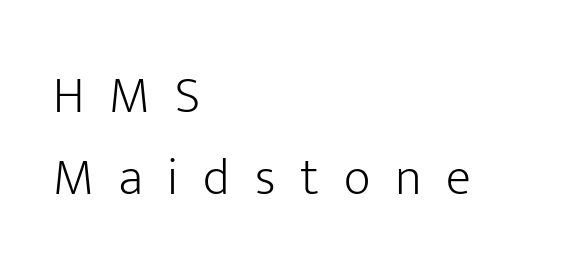
The image shows 52 px light sans-serif type, upright; set left-aligned, normal line spacing (1.58x), unusually wide letter spacing (+0.48 em), not underlined; low stroke contrast and a medium x-height.
